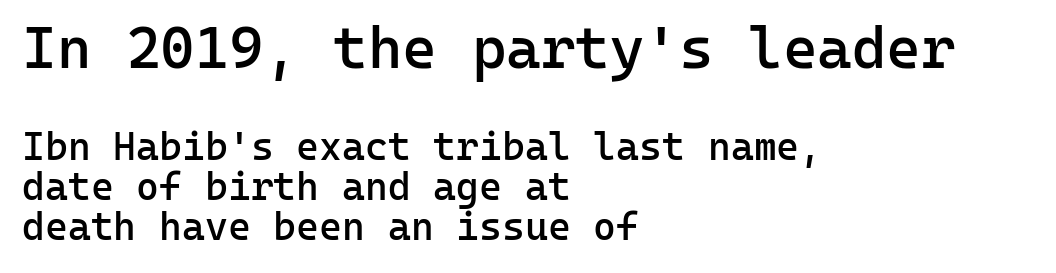
The block sitting higher on the canvas is the one with enlarged characters. The lettering stays uniformly vertical, giving the passage a roman look. Check the space under the baseline: it is left empty. The lines are packed closely together with very little leading. This sample has the even, mechanical cadence of fixed-width lettering.
